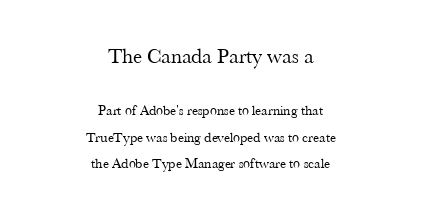
Q: Is the text bold? A: No.
Q: Is the text italic (slanted)? A: No, it is upright.
Q: Is the text underlined? A: No.
Q: How is the paragraph aligned? A: Centered.
Q: Is the spacing between letters normal or unusually wide? A: Normal.
Q: Is the spacing between lines tight, normal or loose? A: Loose.
Q: Which block of text is set in a larger size, the first (top) or the second (bottom)? A: The first (top) one.
